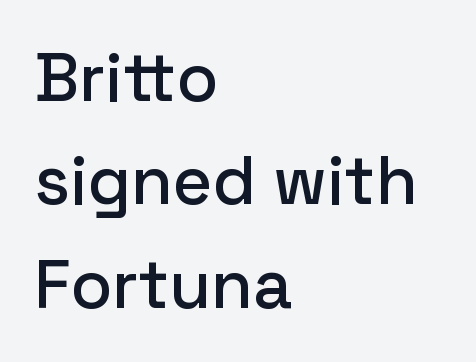
The image shows 68 px sans-serif type, upright; set left-aligned, normal line spacing (1.52x), normal letter spacing, not underlined; low stroke contrast and a medium x-height.
